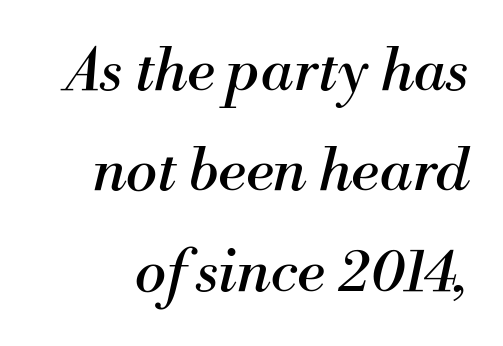
Q: Is the text bold? A: No.
Q: Is the text italic (slanted)? A: Yes, it leans right by about 13 degrees.
Q: Is the typeface a serif or a sans-serif typeface? A: Serif.
Q: Is the text underlined? A: No.
Q: Is the spacing between letters normal or unusually wide? A: Normal.
Q: Is the spacing between lines tight, normal or loose? A: Normal.
Q: Width (condensed, normal, or wide)? A: Normal.
Q: Stroke contrast? A: Medium.
Q: x-height? A: Small.
Q: Monospaced? A: No.
